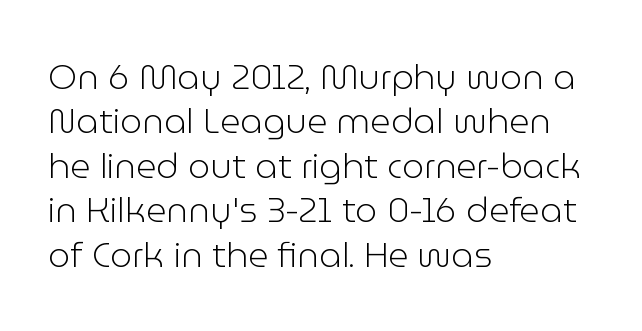
The area under the type is left untouched. Students, note that the glyphs here touch the page at normal intervals. Letterform terminals end flat and unadorned throughout the passage. Upright lettering throughout.
